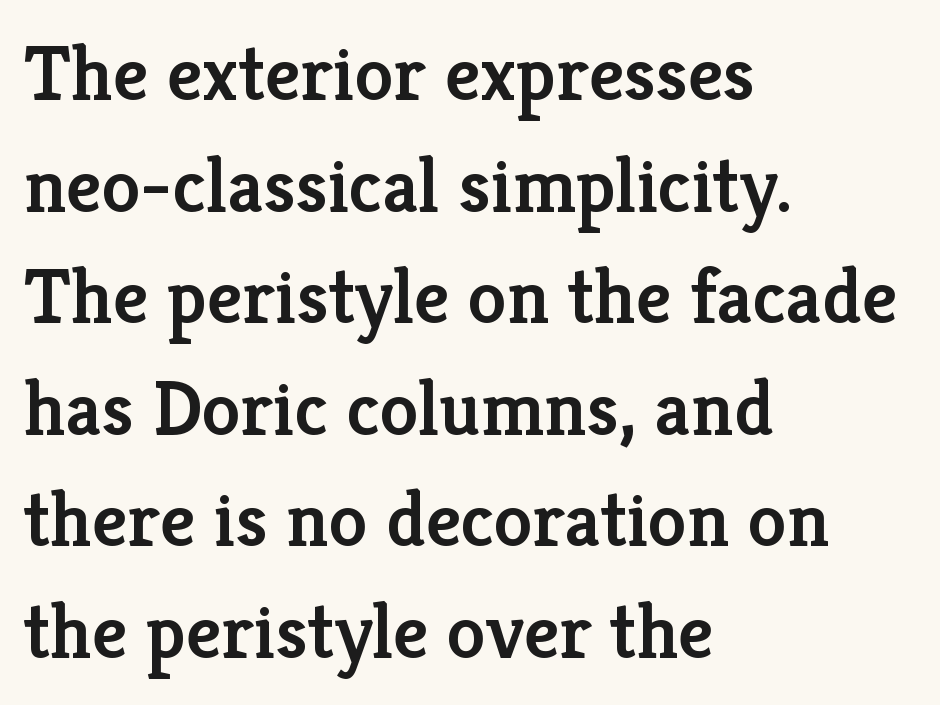
These lines are set flush left with a ragged right edge. The lines sit at an ordinary, default distance from one another. Think of a printed novel: that variable character pitch is what you see here. Default kerning and tracking; the words read as compact shapes.
